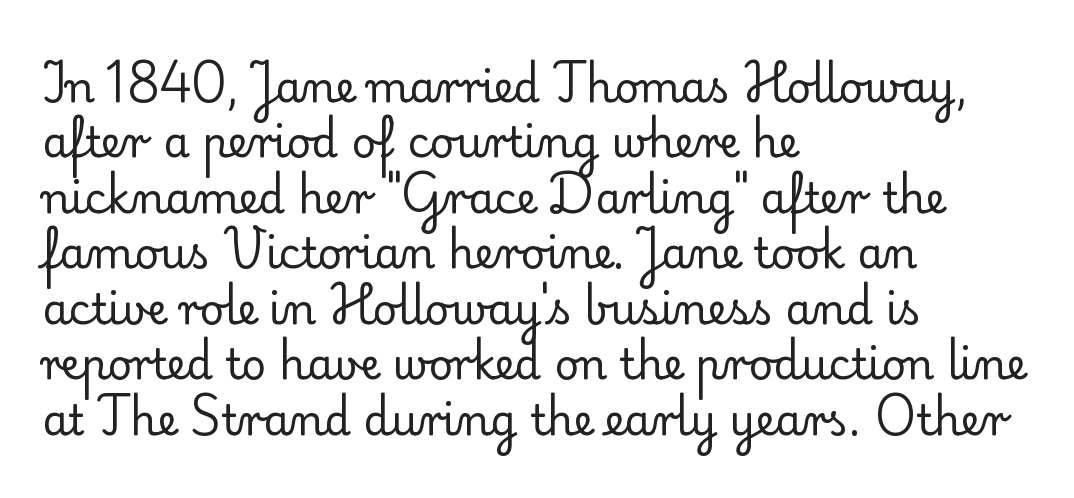
The image shows 42 px regular-weight serif type, upright; set left-aligned, normal line spacing (1.32x), normal letter spacing, not underlined; low stroke contrast and a small x-height.
